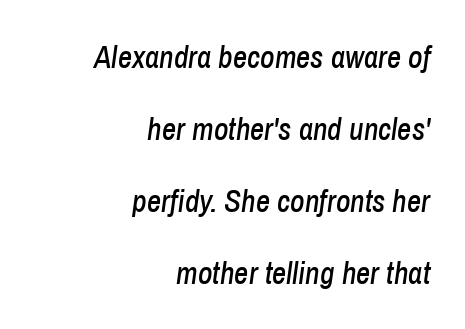
Q: Is the text italic (slanted)? A: Yes, it leans right by about 8 degrees.
Q: Is the text underlined? A: No.
Q: How is the paragraph aligned? A: Right-aligned.
Q: Is the spacing between letters normal or unusually wide? A: Normal.
Q: Is the spacing between lines tight, normal or loose? A: Loose.
Q: Width (condensed, normal, or wide)? A: Condensed.
Q: Stroke contrast? A: Low.
Q: x-height? A: Medium.
Q: Monospaced? A: No.
